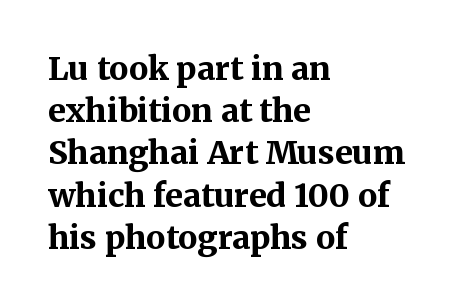
{"serif": "yes", "italic": "no", "bold": "yes", "weight": "bold", "width": "normal", "stroke_contrast": "medium", "x_height": "medium", "monospaced": "no", "underline": "no", "align": "left", "line_spacing": "normal", "line_spacing_ratio": 1.32, "letter_spacing": "normal", "letter_spacing_em": 0.0, "glyph_px": 32}
